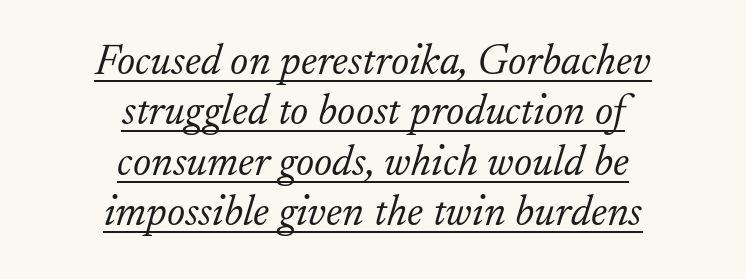
The image shows 43 px light serif type, italic (leaning right); set centered, line spacing 1.17x, normal letter spacing, underlined; low stroke contrast and a small x-height.
